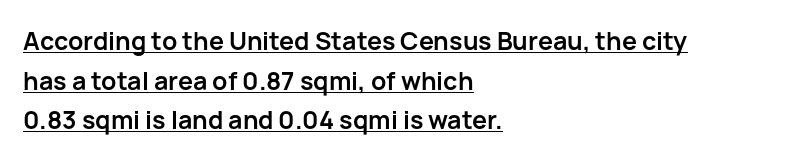
The image shows 25 px bold type, upright; set left-aligned, normal line spacing (1.59x), normal letter spacing, underlined.
